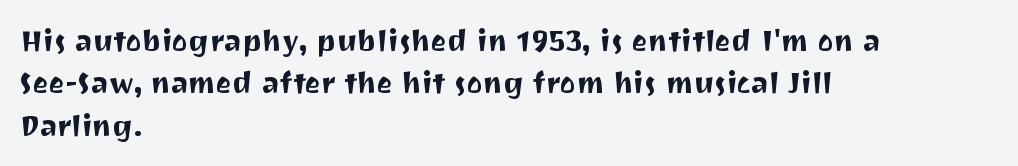
This sample uses an upright cut, with every glyph sitting square on the baseline. You could not count columns in this text — the font is proportionally spaced. Students, note that the glyphs here touch the page at normal intervals. Letters rest on an invisible, unmarked baseline. The glyphs in this specimen are sans serif. Reading down the block, your eye returns to a fixed left position each line.
